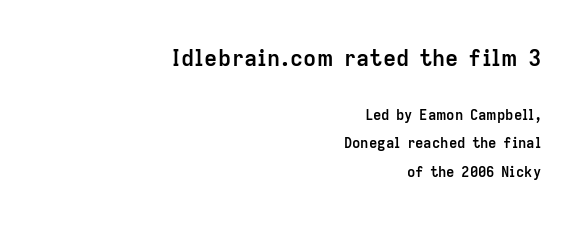
The image shows 22 px bold type, upright; set right-aligned, loose line spacing (2.02x), normal letter spacing, not underlined; the first (top) block is 1.57x larger.
